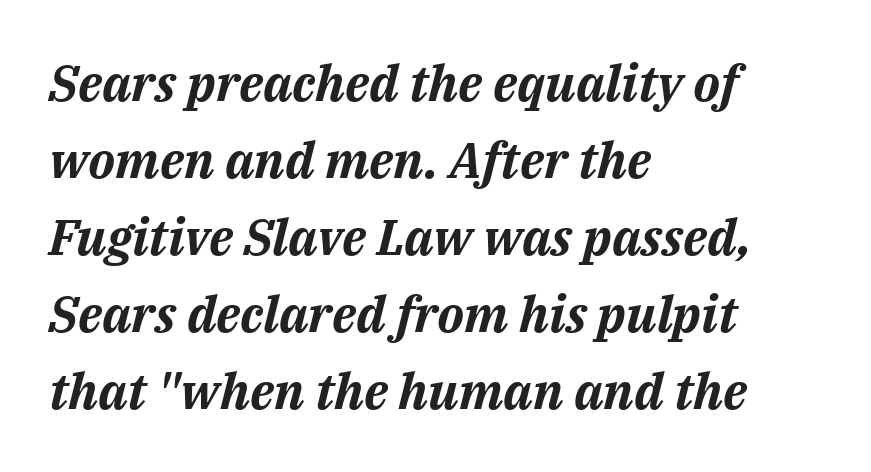
Q: Is the text bold? A: Yes.
Q: Is the text italic (slanted)? A: Yes, it leans right by about 14 degrees.
Q: Is the text underlined? A: No.
Q: How is the paragraph aligned? A: Left-aligned.
Q: Is the spacing between letters normal or unusually wide? A: Normal.
Q: Is the spacing between lines tight, normal or loose? A: Normal.
Q: Width (condensed, normal, or wide)? A: Normal.
Q: Stroke contrast? A: Medium.
Q: x-height? A: Medium.
Q: Monospaced? A: No.
